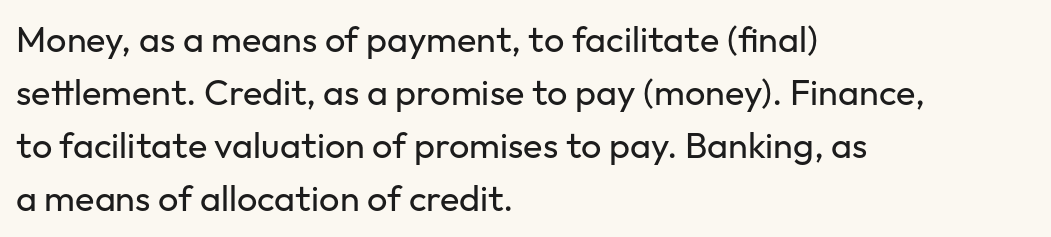
{"serif": "no", "italic": "no", "bold": "no", "weight": "regular", "width": "normal", "stroke_contrast": "low", "x_height": "medium", "monospaced": "no", "underline": "no", "align": "left", "line_spacing": "normal", "line_spacing_ratio": 1.47, "letter_spacing": "normal", "letter_spacing_em": 0.0, "glyph_px": 36}
